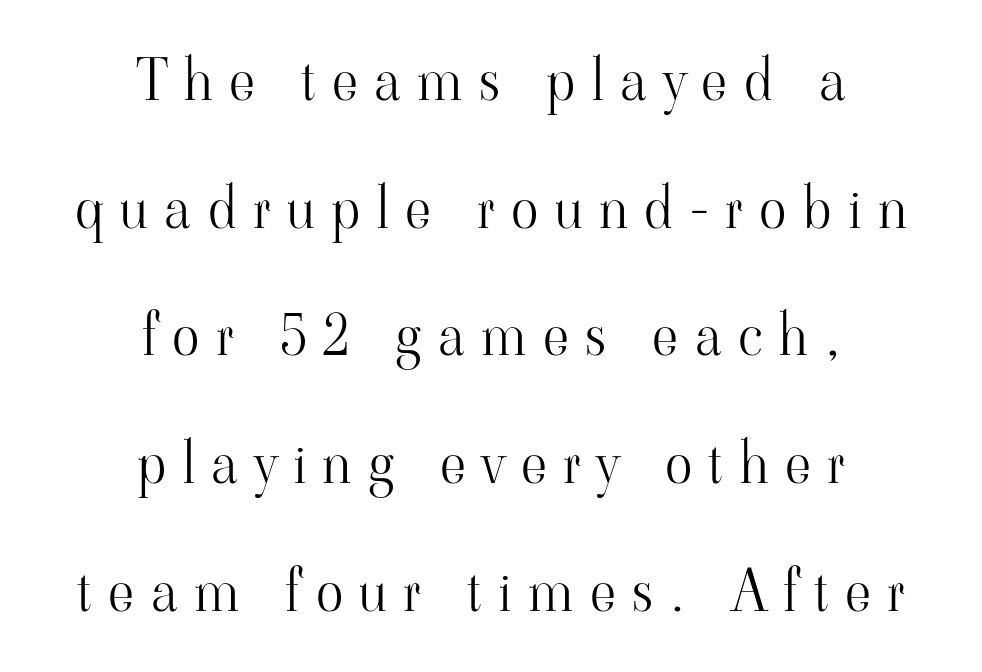
Airy leading. These glyphs show unthickened strokes, regular width or finer. You can tell from the footed stems that serif type was used. The passage shown is typed in a proportional face where columns would drift.
